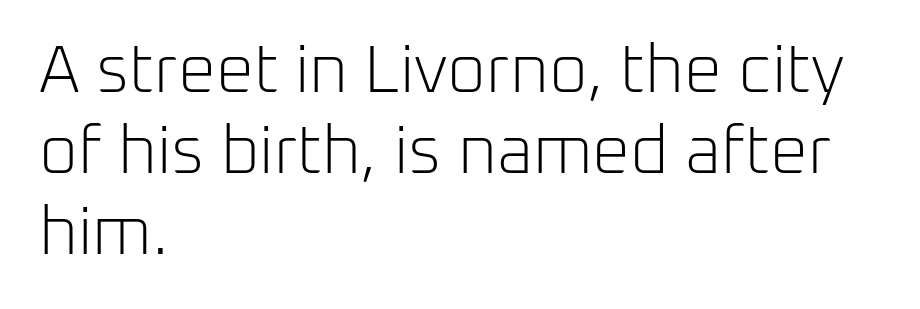
Q: Is the text bold? A: No.
Q: Is the text italic (slanted)? A: No, it is upright.
Q: Is the typeface a serif or a sans-serif typeface? A: Sans-serif.
Q: Is the text underlined? A: No.
Q: How is the paragraph aligned? A: Left-aligned.
Q: Is the spacing between letters normal or unusually wide? A: Normal.
Q: Width (condensed, normal, or wide)? A: Normal.
Q: Stroke contrast? A: Low.
Q: x-height? A: Medium.
Q: Monospaced? A: No.
